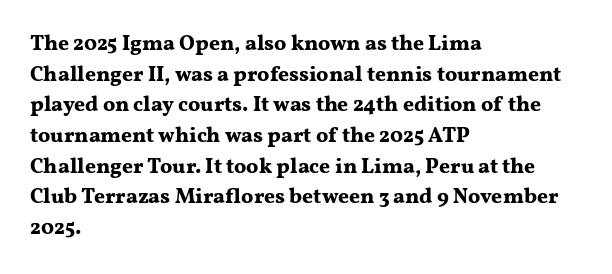
Q: Is the text bold? A: Yes.
Q: Is the text italic (slanted)? A: No, it is upright.
Q: Is the text underlined? A: No.
Q: How is the paragraph aligned? A: Left-aligned.
Q: Is the spacing between letters normal or unusually wide? A: Normal.
Q: Is the spacing between lines tight, normal or loose? A: Normal.
